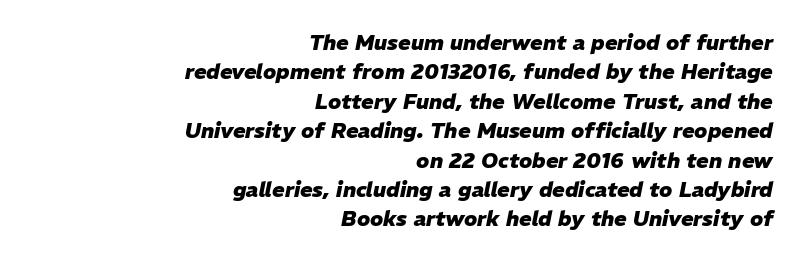
Plain, unruled lines of type. One-word summary of the alignment: right. The block of text has a typical density, with ordinary space between rows. Does the weight exceed regular? Yes, all the way to bold. In terms of letterspacing, this is plain default setting.
